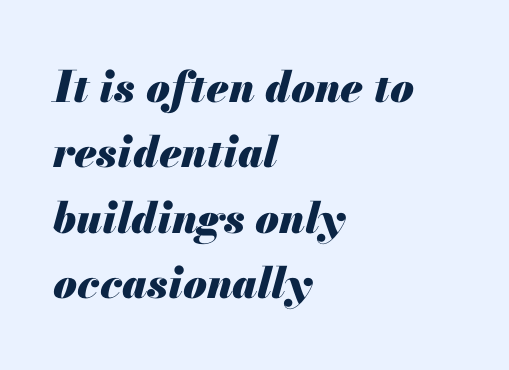
Q: Is the text bold? A: Yes.
Q: Is the text italic (slanted)? A: Yes, it leans right by about 13 degrees.
Q: Is the text underlined? A: No.
Q: How is the paragraph aligned? A: Left-aligned.
Q: Is the spacing between letters normal or unusually wide? A: Normal.
Q: Is the spacing between lines tight, normal or loose? A: Normal.
Q: Width (condensed, normal, or wide)? A: Normal.
Q: Stroke contrast? A: Medium.
Q: x-height? A: Small.
Q: Monospaced? A: No.
